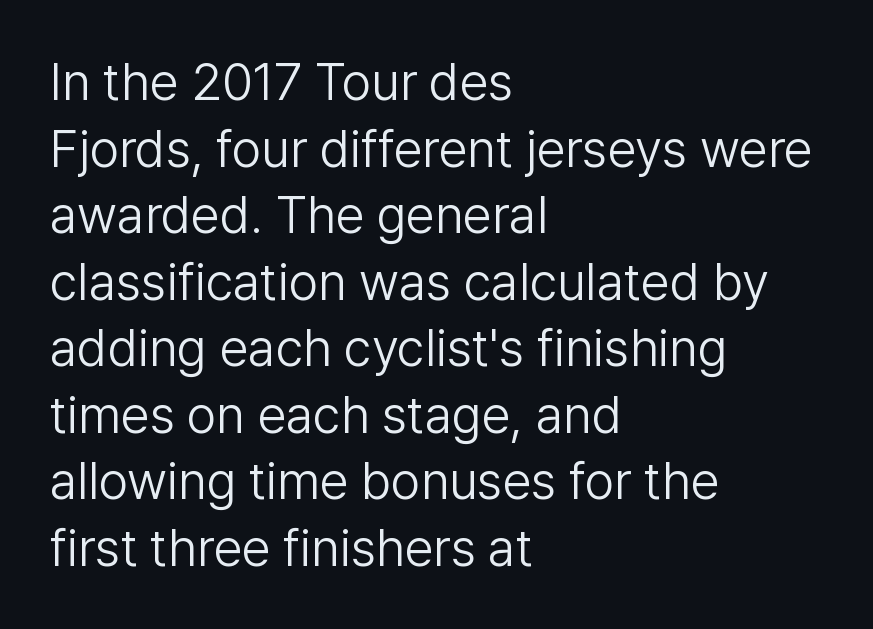
The image shows 52 px light sans-serif type, upright; set left-aligned, normal line spacing (1.28x), normal letter spacing, not underlined; low stroke contrast and a medium x-height.
